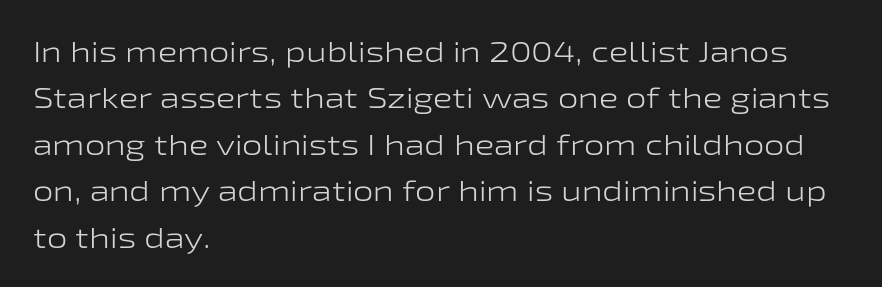
{"serif": "no", "italic": "no", "bold": "no", "weight": "light", "width": "wide", "stroke_contrast": "low", "x_height": "medium", "monospaced": "no", "underline": "no", "align": "left", "line_spacing": "normal", "line_spacing_ratio": 1.6, "letter_spacing": "normal", "letter_spacing_em": 0.0, "glyph_px": 29}
